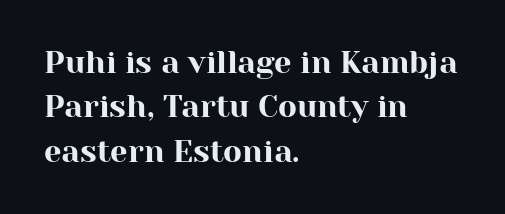
How would I describe the line gaps? Plain and ordinary. Classification — serif. The letters stand straight up with perfectly vertical stems. The letterforms sit shoulder to shoulder at normal distance. Each row of text sits above clean, open space. Looks like regular typesetting: each glyph gets only the width it needs.
